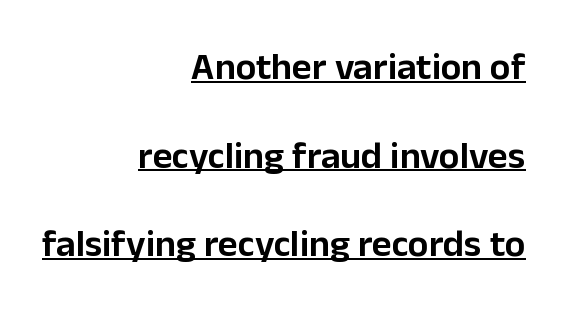
The image shows 38 px sans-serif type, upright; set right-aligned, loose line spacing (2.33x), normal letter spacing, underlined; low stroke contrast and a medium x-height.
